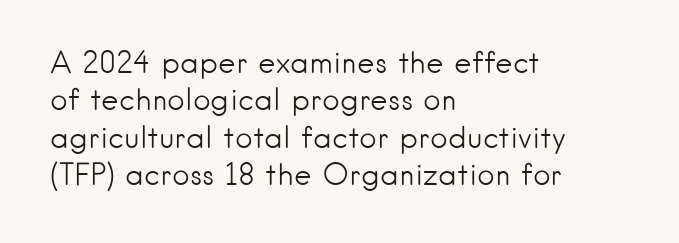
This is roman type, the default non-slanted kind. Type without underlining. Between one letter and the next there's only the usual sliver of space. The face looks like a standard text weight, possibly lighter.
